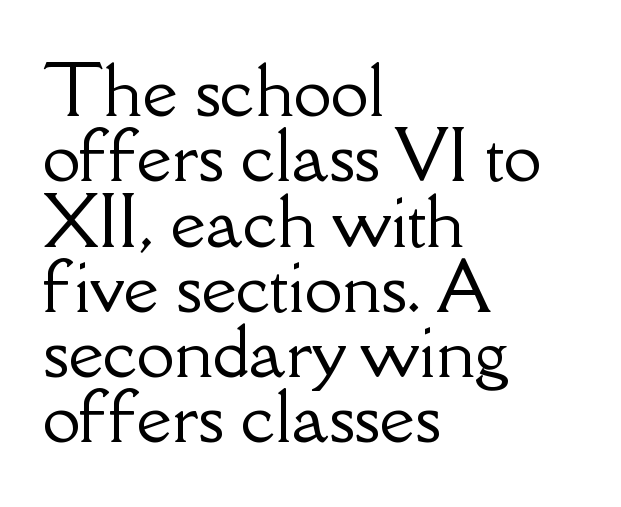
The image shows 68 px serif type, upright; set left-aligned, tight line spacing (0.96x), normal letter spacing, not underlined; low stroke contrast and a small x-height.
